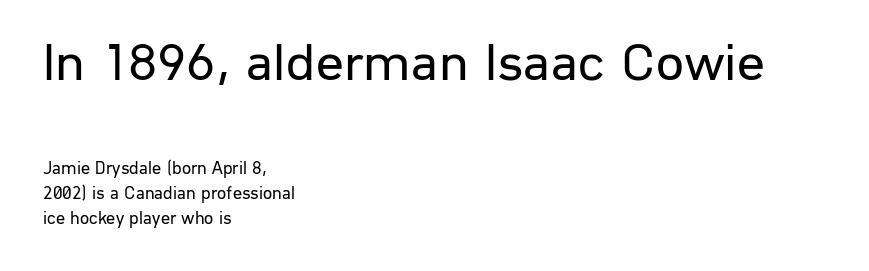
Q: Is the text bold? A: No.
Q: Is the text italic (slanted)? A: No, it is upright.
Q: Is the typeface a serif or a sans-serif typeface? A: Sans-serif.
Q: Is the text underlined? A: No.
Q: How is the paragraph aligned? A: Left-aligned.
Q: Is the spacing between letters normal or unusually wide? A: Normal.
Q: Is the spacing between lines tight, normal or loose? A: Normal.
Q: Which block of text is set in a larger size, the first (top) or the second (bottom)? A: The first (top) one.
Q: Width (condensed, normal, or wide)? A: Normal.
Q: Stroke contrast? A: Low.
Q: x-height? A: Medium.
Q: Monospaced? A: No.
